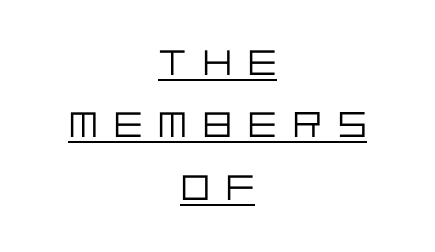
Q: Is the text bold? A: No.
Q: Is the text italic (slanted)? A: No, it is upright.
Q: Is the typeface a serif or a sans-serif typeface? A: Sans-serif.
Q: Is the text underlined? A: Yes.
Q: How is the paragraph aligned? A: Centered.
Q: Is the spacing between letters normal or unusually wide? A: Unusually wide.
Q: Is the spacing between lines tight, normal or loose? A: Normal.
Q: Width (condensed, normal, or wide)? A: Normal.
Q: Stroke contrast? A: Low.
Q: x-height? A: Large.
